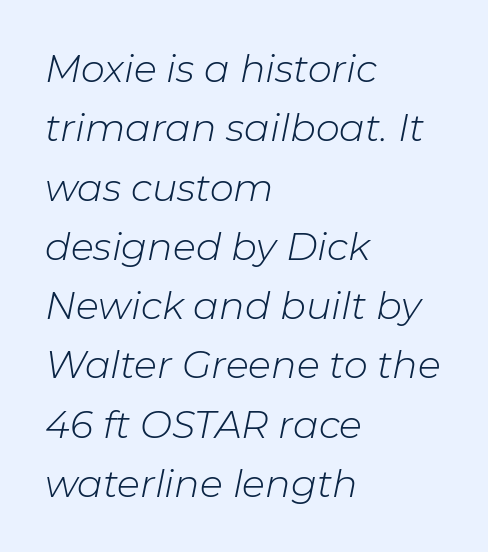
{"italic": "yes", "lean": "right", "slant_degrees": 11, "bold": "no", "weight": "light", "width": "normal", "stroke_contrast": "low", "x_height": "medium", "monospaced": "no", "underline": "no", "align": "left", "line_spacing": "normal", "line_spacing_ratio": 1.56, "letter_spacing": "normal", "letter_spacing_em": 0.0, "glyph_px": 38}
